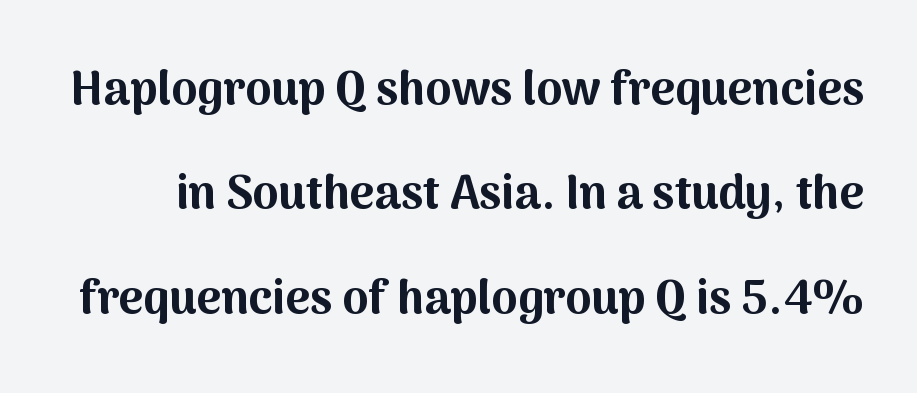
The image shows 47 px bold sans-serif type, upright; set loose line spacing (2.22x), normal letter spacing, not underlined; medium stroke contrast and a medium x-height.
